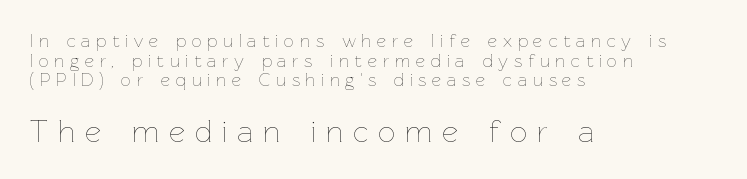
Q: Is the text bold? A: No.
Q: Is the text italic (slanted)? A: No, it is upright.
Q: Is the text underlined? A: No.
Q: How is the paragraph aligned? A: Left-aligned.
Q: Is the spacing between letters normal or unusually wide? A: Unusually wide.
Q: Is the spacing between lines tight, normal or loose? A: Tight.
Q: Which block of text is set in a larger size, the first (top) or the second (bottom)? A: The second (bottom) one.
Q: Width (condensed, normal, or wide)? A: Normal.
Q: Stroke contrast? A: Low.
Q: x-height? A: Medium.
Q: Monospaced? A: No.
